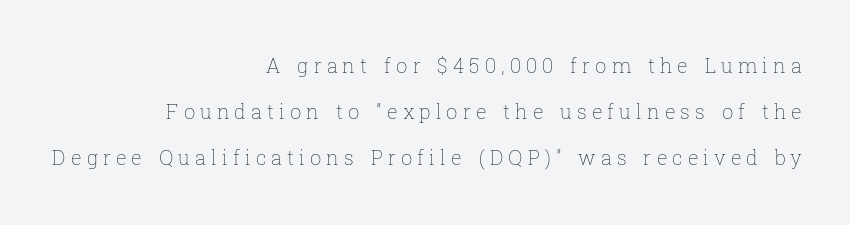
Q: Is the text bold? A: No.
Q: Is the text italic (slanted)? A: No, it is upright.
Q: Is the text underlined? A: No.
Q: How is the paragraph aligned? A: Right-aligned.
Q: Is the spacing between letters normal or unusually wide? A: Unusually wide.
Q: Is the spacing between lines tight, normal or loose? A: Loose.
